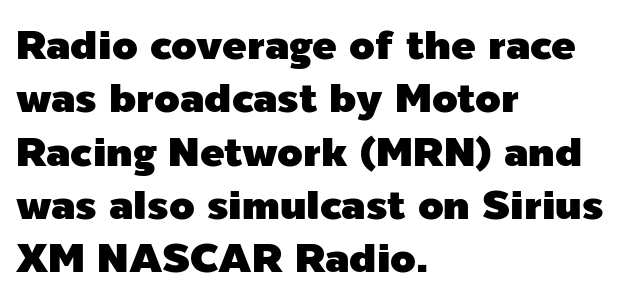
The image shows 41 px sans-serif type, upright; set left-aligned, normal line spacing (1.3x), normal letter spacing, not underlined; a medium x-height.
